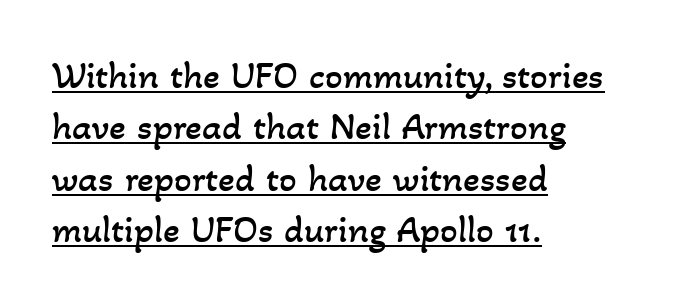
Q: Is the text bold? A: No.
Q: Is the text underlined? A: Yes.
Q: How is the paragraph aligned? A: Left-aligned.
Q: Is the spacing between letters normal or unusually wide? A: Normal.
Q: Is the spacing between lines tight, normal or loose? A: Normal.
Q: Width (condensed, normal, or wide)? A: Normal.
Q: Stroke contrast? A: Low.
Q: x-height? A: Small.
Q: Monospaced? A: No.
